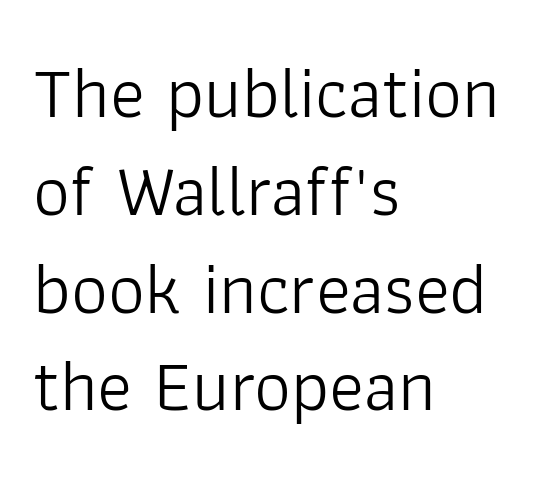
Every row of glyphs begins at an identical x-position on the left. In terms of letterspacing, this is plain default setting. Type without underlining. Evenly set lines give the paragraph a standard silhouette.
